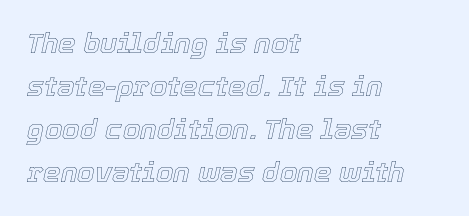
The font's italic variant was chosen for this text. Is this a fixed-width face? No — the glyphs have proportional, varying widths. Leading: standard. Short and long lines alike share a common starting point at left. Caption: standard tracking, unaltered.
